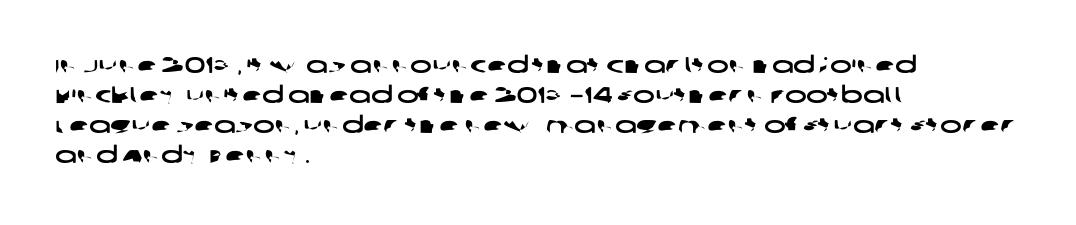
The image shows 23 px text type; set left-aligned, normal line spacing (1.31x), normal letter spacing, not underlined.
